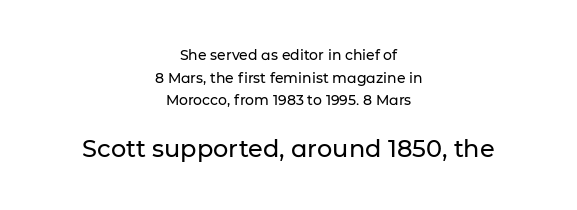
Q: Is the text italic (slanted)? A: No, it is upright.
Q: Is the text underlined? A: No.
Q: How is the paragraph aligned? A: Centered.
Q: Is the spacing between letters normal or unusually wide? A: Normal.
Q: Is the spacing between lines tight, normal or loose? A: Normal.
Q: Which block of text is set in a larger size, the first (top) or the second (bottom)? A: The second (bottom) one.
